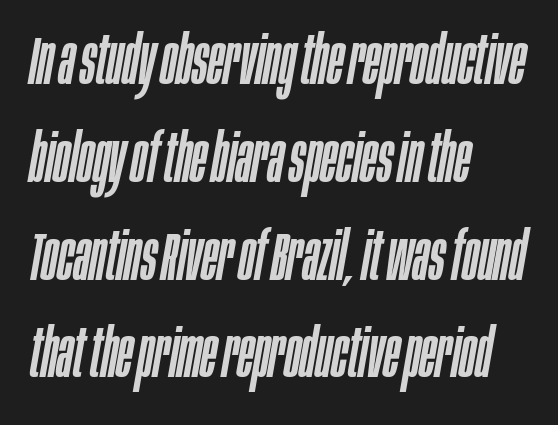
The image shows 67 px condensed type, italic (leaning right); set left-aligned, normal line spacing (1.46x), normal letter spacing, not underlined; low stroke contrast and a large x-height.
